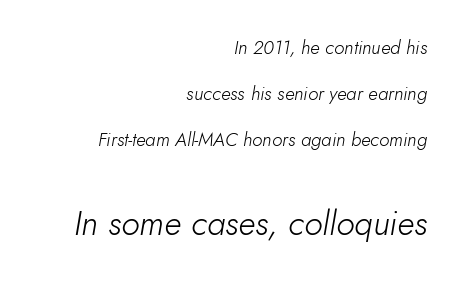
Q: Is the text bold? A: No.
Q: Is the text italic (slanted)? A: Yes, it leans right by about 10 degrees.
Q: Is the text underlined? A: No.
Q: How is the paragraph aligned? A: Right-aligned.
Q: Is the spacing between letters normal or unusually wide? A: Normal.
Q: Is the spacing between lines tight, normal or loose? A: Loose.
Q: Which block of text is set in a larger size, the first (top) or the second (bottom)? A: The second (bottom) one.
Q: Width (condensed, normal, or wide)? A: Normal.
Q: Stroke contrast? A: Low.
Q: x-height? A: Small.
Q: Monospaced? A: No.
